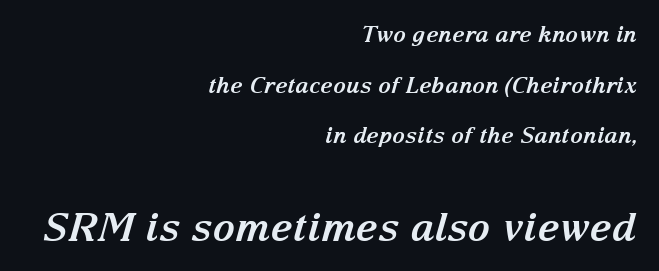
{"serif": "yes", "italic": "yes", "lean": "right", "slant_degrees": 15, "bold": "yes", "weight": "bold", "width": "normal", "stroke_contrast": "medium", "x_height": "medium", "monospaced": "no", "underline": "no", "align": "right", "line_spacing": "loose", "line_spacing_ratio": 2.3, "letter_spacing": "normal", "letter_spacing_em": 0.0, "larger_block": "second", "size_ratio": 1.77, "glyph_px": 39}
